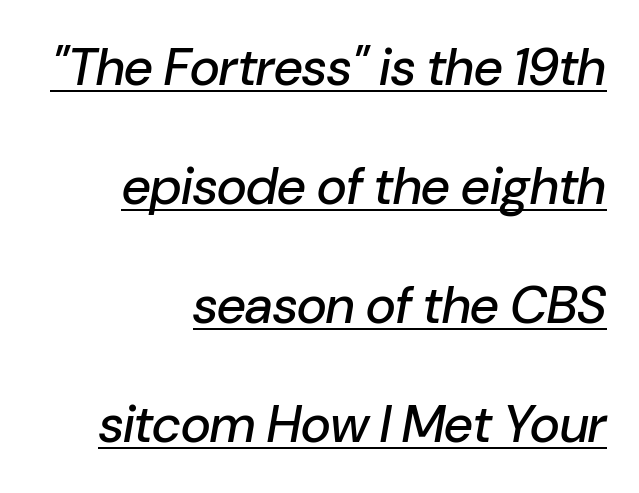
The axis of the letterforms is tilted away from vertical. The passage shown stacks its lines with a broad gap. Default kerning and tracking; the words read as compact shapes. The paragraph has a hard right edge and a soft left edge.
